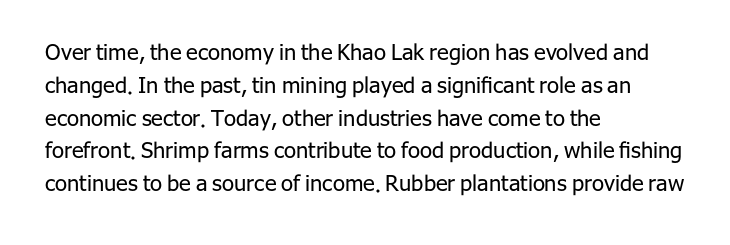
The image shows 22 px text type, upright; set left-aligned, normal line spacing (1.49x), normal letter spacing, not underlined.
